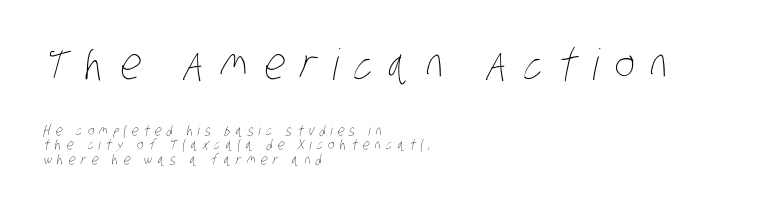
Caption: multi-line text, flush left, ragged right. What stands out about the letter spacing? Its width — letters are far apart. Note the varied advance widths — an 'i' is clearly narrower than an 'm'. Scale decreases going downward across the two blocks. Closely set lines give the paragraph a compact silhouette.
